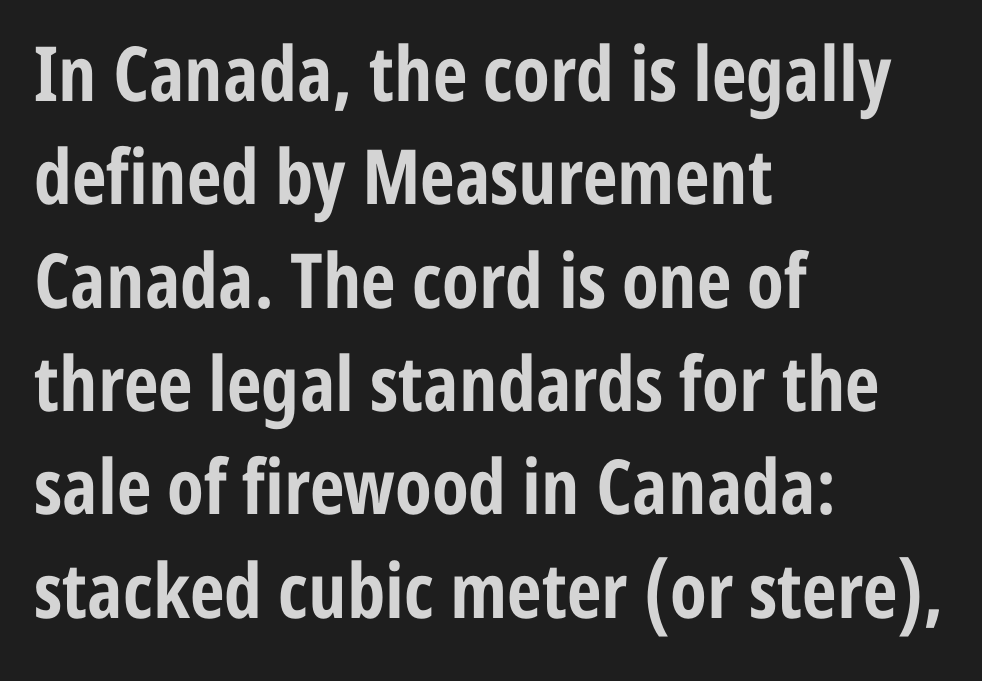
Unlike italic type, these characters show no tilt at all. Vertical spacing — default. Horizontal alignment here is leftward, the default for most running prose. The passage shown has conventional tracking throughout.
